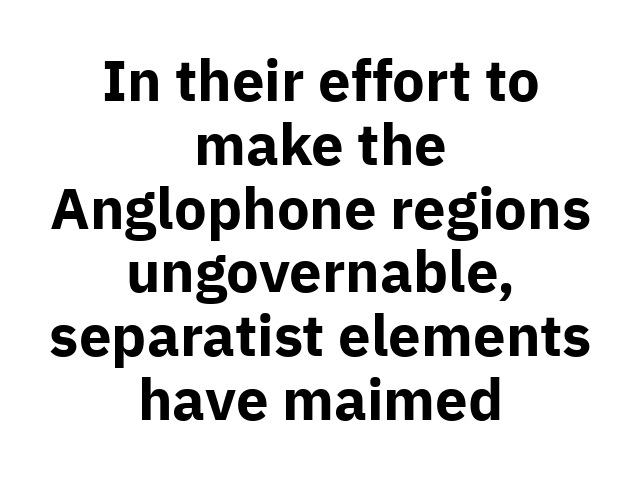
{"serif": "no", "italic": "no", "bold": "yes", "weight": "bold", "width": "normal", "stroke_contrast": "low", "x_height": "medium", "monospaced": "no", "underline": "no", "align": "center", "line_spacing": "tight", "line_spacing_ratio": 1.1, "letter_spacing": "normal", "letter_spacing_em": 0.0, "glyph_px": 58}
